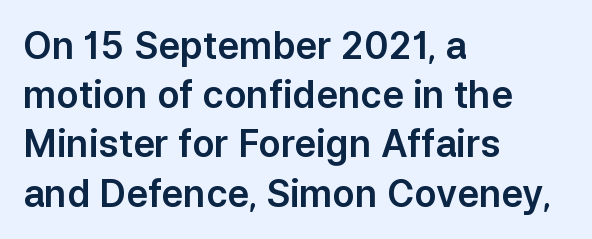
Q: Is the text italic (slanted)? A: No, it is upright.
Q: Is the typeface a serif or a sans-serif typeface? A: Sans-serif.
Q: Is the text underlined? A: No.
Q: How is the paragraph aligned? A: Left-aligned.
Q: Is the spacing between letters normal or unusually wide? A: Normal.
Q: Is the spacing between lines tight, normal or loose? A: Normal.
Q: Width (condensed, normal, or wide)? A: Normal.
Q: Stroke contrast? A: Low.
Q: x-height? A: Medium.
Q: Monospaced? A: No.
